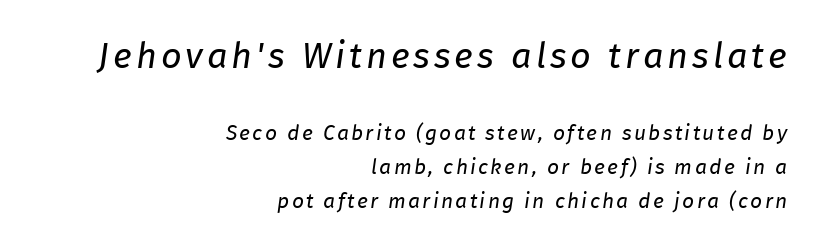
{"italic": "yes", "lean": "right", "slant_degrees": 8, "bold": "no", "weight": "regular", "width": "normal", "stroke_contrast": "low", "x_height": "medium", "monospaced": "no", "underline": "no", "align": "right", "line_spacing": "normal", "line_spacing_ratio": 1.62, "larger_block": "first", "size_ratio": 1.71, "glyph_px": 36}
